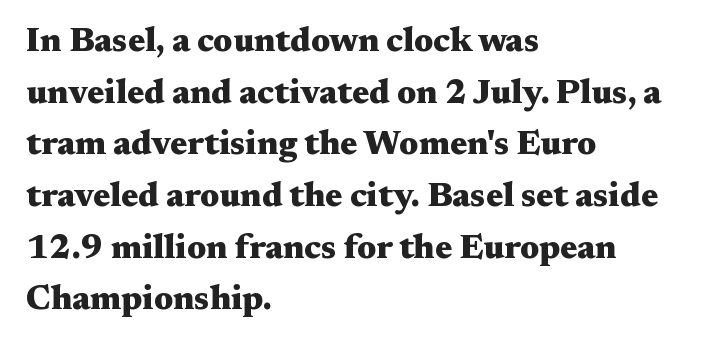
The image shows 34 px heavy, wide serif type, upright; set left-aligned, normal line spacing (1.52x), normal letter spacing, not underlined; medium stroke contrast and a medium x-height.
